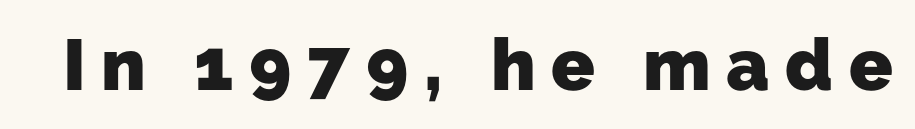
Q: Is the text bold? A: Yes.
Q: Is the typeface a serif or a sans-serif typeface? A: Sans-serif.
Q: Is the text underlined? A: No.
Q: Is the spacing between letters normal or unusually wide? A: Unusually wide.
Q: Width (condensed, normal, or wide)? A: Normal.
Q: Stroke contrast? A: Low.
Q: x-height? A: Medium.
Q: Monospaced? A: No.
